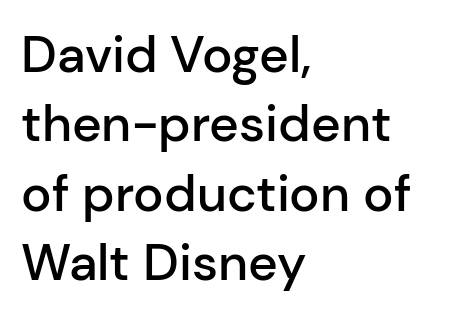
{"serif": "no", "italic": "no", "bold": "semi", "weight": "semibold", "width": "normal", "stroke_contrast": "low", "x_height": "medium", "monospaced": "no", "underline": "no", "align": "left", "line_spacing": "normal", "line_spacing_ratio": 1.36, "letter_spacing": "normal", "letter_spacing_em": 0.0, "glyph_px": 51}
